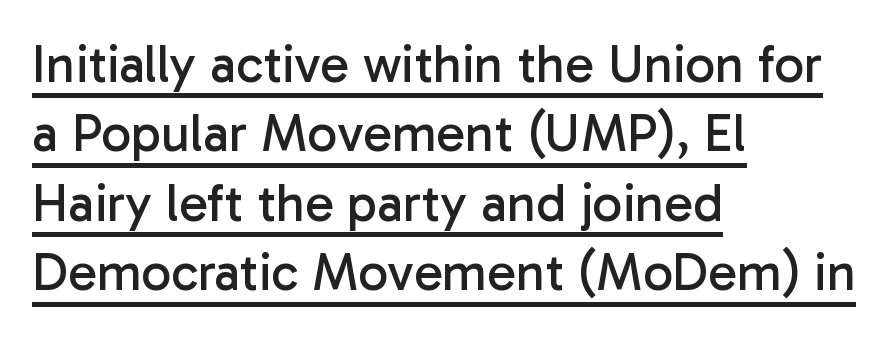
The image shows 53 px regular-weight sans-serif type, upright; set left-aligned, normal line spacing (1.31x), normal letter spacing, underlined; low stroke contrast and a medium x-height.
